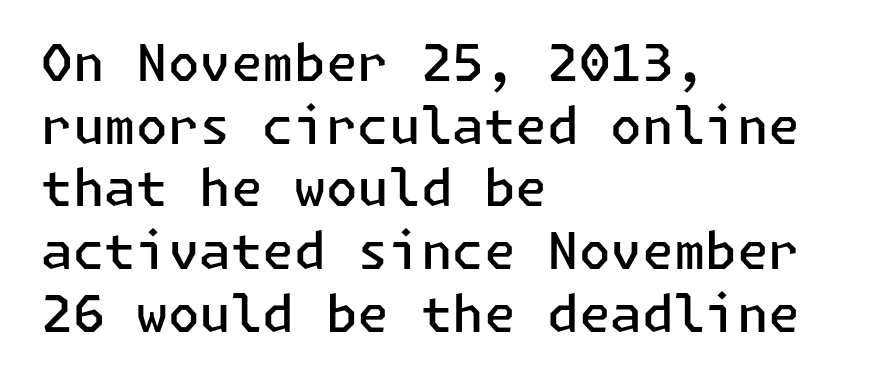
The image shows 51 px semibold sans-serif type, upright; set left-aligned, line spacing 1.23x, normal letter spacing, not underlined; low stroke contrast and a medium x-height.
